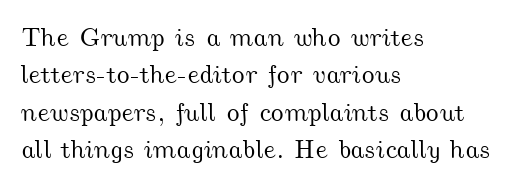
Underline: absent. Letter spacing: default. These lines stack with their left ends in a neat column. Regular leading.
